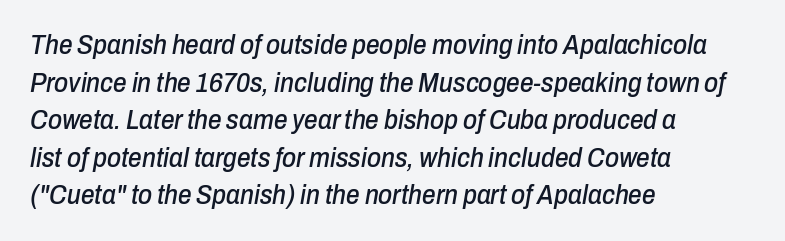
{"italic": "yes", "lean": "right", "slant_degrees": 10, "underline": "no", "align": "left", "line_spacing": "normal", "line_spacing_ratio": 1.39, "letter_spacing": "normal", "letter_spacing_em": 0.0, "glyph_px": 27}
